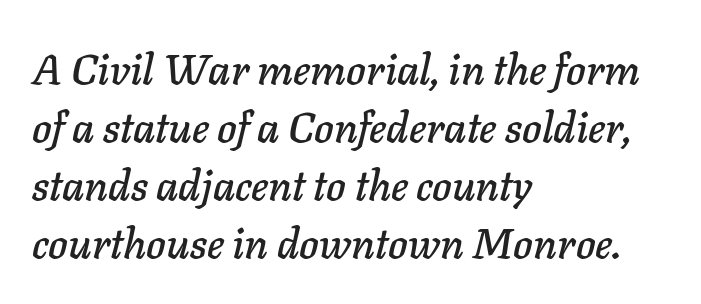
Q: Is the text italic (slanted)? A: Yes, it leans right by about 11 degrees.
Q: Is the text underlined? A: No.
Q: How is the paragraph aligned? A: Left-aligned.
Q: Is the spacing between letters normal or unusually wide? A: Normal.
Q: Is the spacing between lines tight, normal or loose? A: Normal.
Q: Width (condensed, normal, or wide)? A: Normal.
Q: Stroke contrast? A: Low.
Q: x-height? A: Medium.
Q: Monospaced? A: No.
